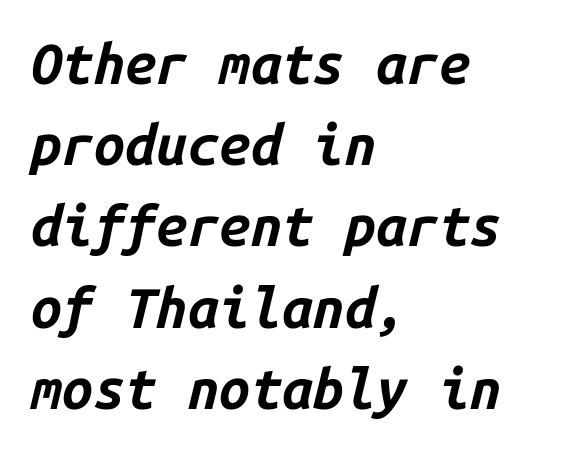
Q: Is the text bold? A: Yes.
Q: Is the text italic (slanted)? A: Yes, it leans right by about 14 degrees.
Q: Is the text underlined? A: No.
Q: How is the paragraph aligned? A: Left-aligned.
Q: Is the spacing between letters normal or unusually wide? A: Normal.
Q: Is the spacing between lines tight, normal or loose? A: Normal.
Q: Width (condensed, normal, or wide)? A: Normal.
Q: Stroke contrast? A: Low.
Q: x-height? A: Medium.
Q: Monospaced? A: Yes.
